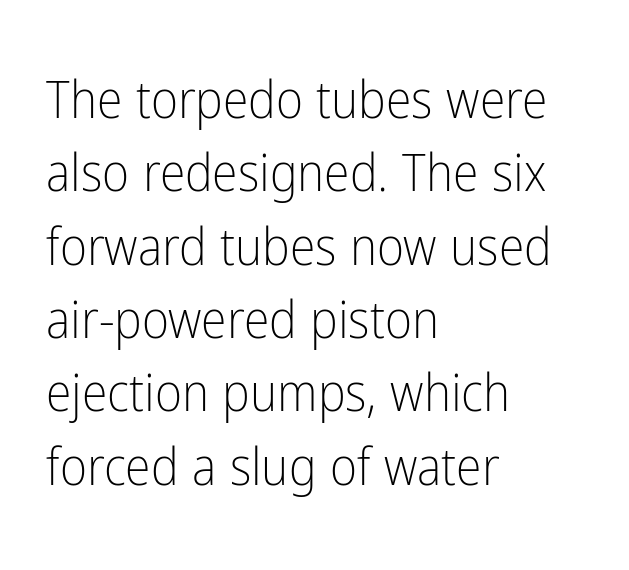
The image shows 52 px light, condensed sans-serif type, upright; set left-aligned, normal line spacing (1.41x), normal letter spacing, not underlined; low stroke contrast and a medium x-height.
